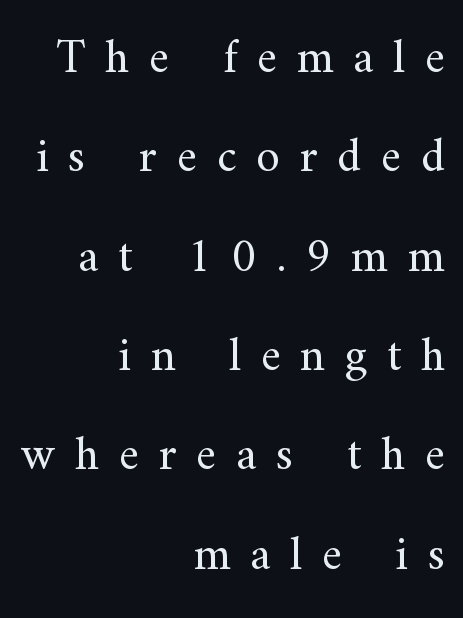
Q: Is the text bold? A: No.
Q: Is the text italic (slanted)? A: No, it is upright.
Q: Is the typeface a serif or a sans-serif typeface? A: Serif.
Q: Is the text underlined? A: No.
Q: How is the paragraph aligned? A: Right-aligned.
Q: Is the spacing between letters normal or unusually wide? A: Unusually wide.
Q: Is the spacing between lines tight, normal or loose? A: Loose.
Q: Width (condensed, normal, or wide)? A: Normal.
Q: Stroke contrast? A: Medium.
Q: x-height? A: Small.
Q: Monospaced? A: No.
